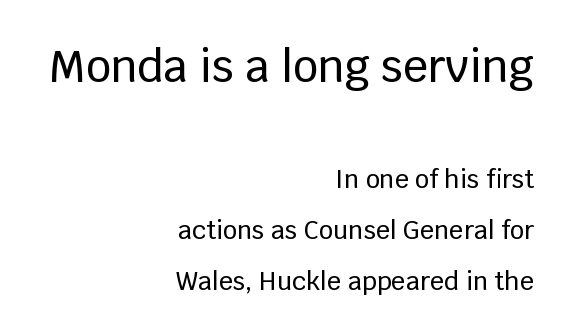
Q: Is the text italic (slanted)? A: No, it is upright.
Q: Is the typeface a serif or a sans-serif typeface? A: Sans-serif.
Q: Is the text underlined? A: No.
Q: How is the paragraph aligned? A: Right-aligned.
Q: Is the spacing between letters normal or unusually wide? A: Normal.
Q: Is the spacing between lines tight, normal or loose? A: Loose.
Q: Which block of text is set in a larger size, the first (top) or the second (bottom)? A: The first (top) one.
Q: Width (condensed, normal, or wide)? A: Normal.
Q: Stroke contrast? A: Low.
Q: x-height? A: Large.
Q: Monospaced? A: No.
